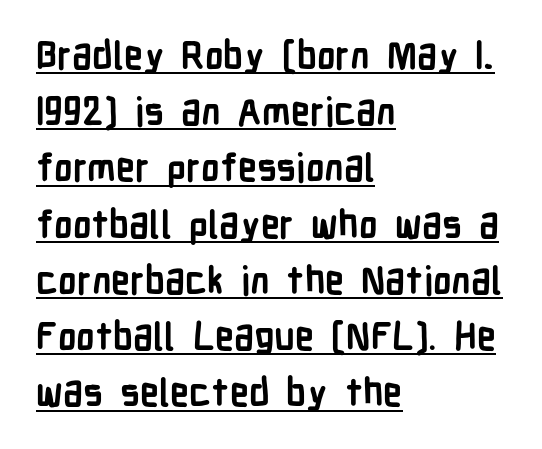
These words are printed bold, with thick strokes throughout. Inter-character spacing is left at the font's built-in metrics. The font's upright variant was chosen for this text. Decoration check: the copy is underlined. Think of a printed novel: that variable character pitch is what you see here. The face used here is a sans, in the tradition of grotesques and geometrics.
